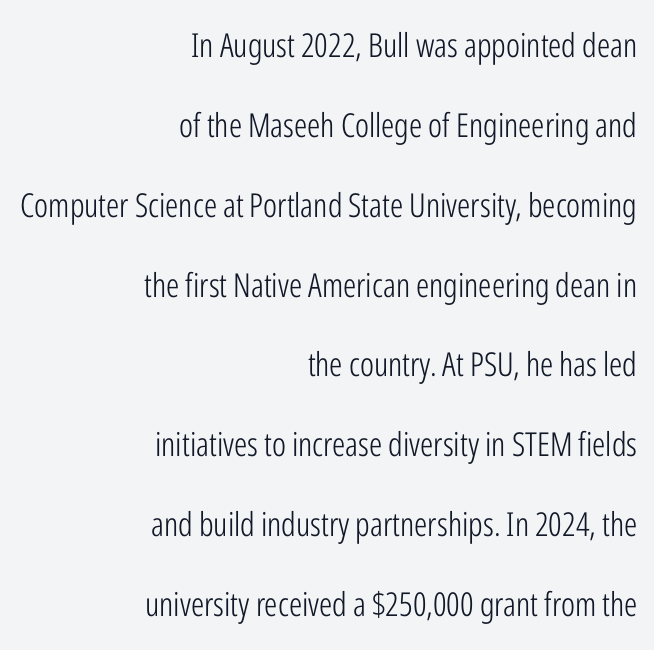
Q: Is the text bold? A: No.
Q: Is the text italic (slanted)? A: No, it is upright.
Q: Is the typeface a serif or a sans-serif typeface? A: Sans-serif.
Q: Is the text underlined? A: No.
Q: How is the paragraph aligned? A: Right-aligned.
Q: Is the spacing between letters normal or unusually wide? A: Normal.
Q: Is the spacing between lines tight, normal or loose? A: Loose.
Q: Width (condensed, normal, or wide)? A: Condensed.
Q: Stroke contrast? A: Low.
Q: x-height? A: Medium.
Q: Monospaced? A: No.
